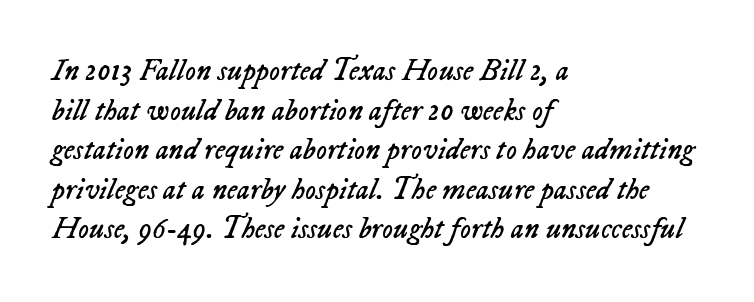
The image shows 30 px regular-weight type, italic (leaning right); set left-aligned, normal line spacing (1.32x), normal letter spacing, not underlined; low stroke contrast and a medium x-height.
